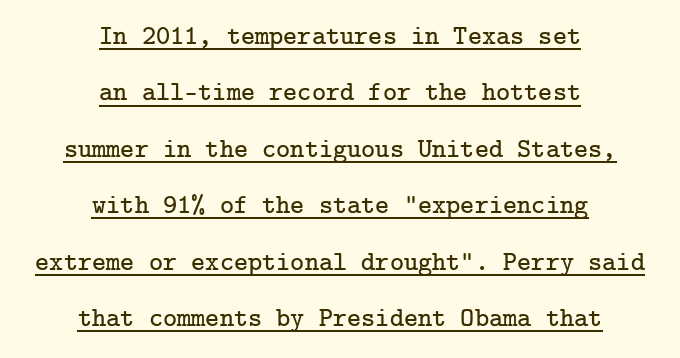
The image shows 27 px text type, upright; set centered, loose line spacing (2.09x), normal letter spacing, underlined.
